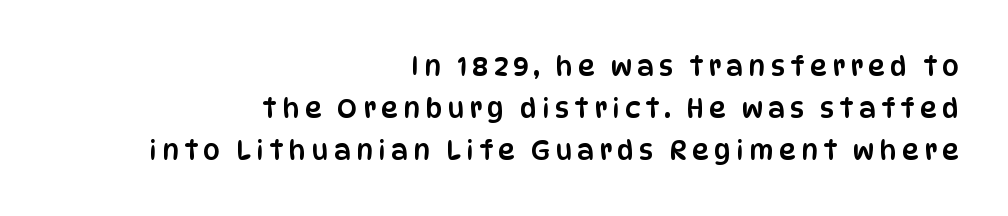
Q: Is the text italic (slanted)? A: No, it is upright.
Q: Is the text underlined? A: No.
Q: How is the paragraph aligned? A: Right-aligned.
Q: Is the spacing between lines tight, normal or loose? A: Normal.
